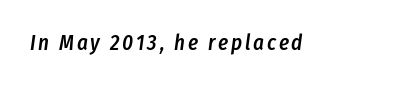
Q: Is the text bold? A: Semi-bold.
Q: Is the text italic (slanted)? A: Yes, it leans right by about 8 degrees.
Q: Is the text underlined? A: No.
